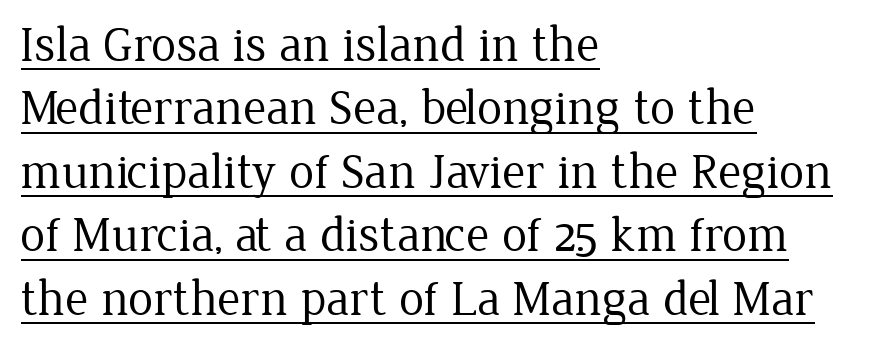
The image shows 50 px regular-weight serif type, upright; set left-aligned, normal line spacing (1.27x), normal letter spacing, underlined; low stroke contrast and a medium x-height.
